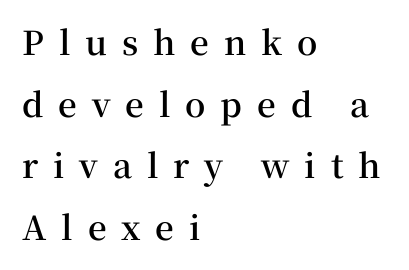
Q: Is the text bold? A: Semi-bold.
Q: Is the text italic (slanted)? A: No, it is upright.
Q: Is the typeface a serif or a sans-serif typeface? A: Serif.
Q: Is the text underlined? A: No.
Q: How is the paragraph aligned? A: Left-aligned.
Q: Is the spacing between letters normal or unusually wide? A: Unusually wide.
Q: Width (condensed, normal, or wide)? A: Normal.
Q: Stroke contrast? A: Medium.
Q: x-height? A: Medium.
Q: Monospaced? A: No.
